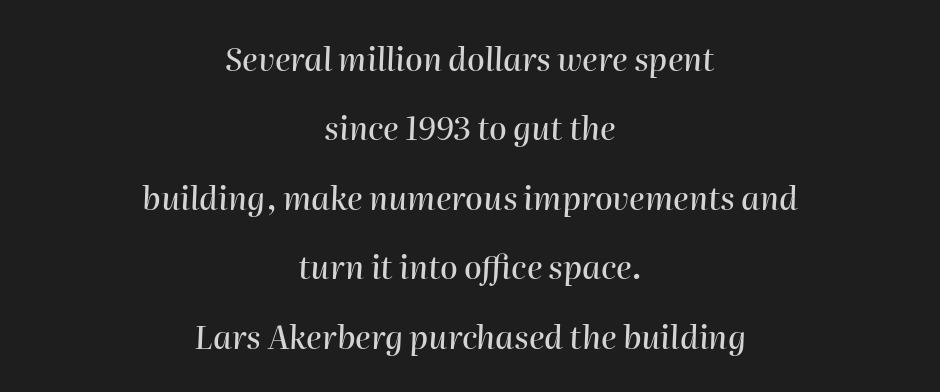
Honestly, there is no underline to notice here at all. The passage shown has conventional tracking throughout. In terms of leading, this rendering errs on the spacious side. Character widths vary here, with narrow letters taking less room than wide ones. Every character sits at an angle, as italics do. The typesetter chose a symmetrical, centered arrangement here.
